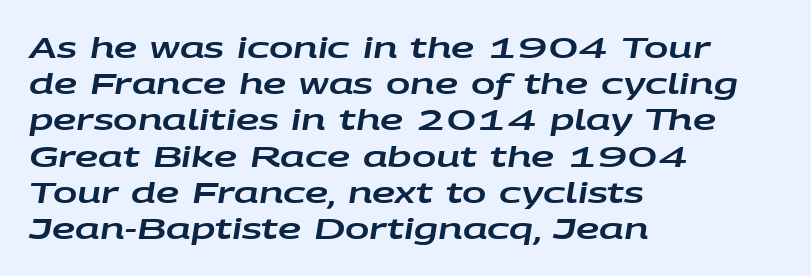
The string is rendered with underlining switched off. The glyphs look as if they've been sheared to an angle. You could not count columns in this text — the font is proportionally spaced. Whoever set this chose a conventional vertical rhythm.
